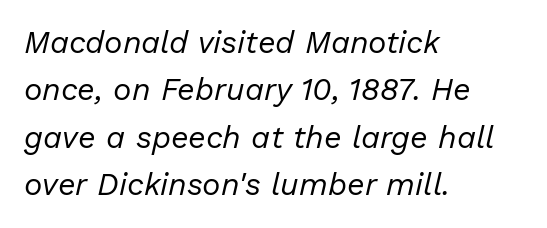
This rendering uses left alignment, leaving the right contour irregular. Spacing verdict: proportional, widths tailored to each character. Compared with a typical body face, this is equally light or lighter still. Descenders hang freely into open space. Observe the lean: these are italic letterforms.
